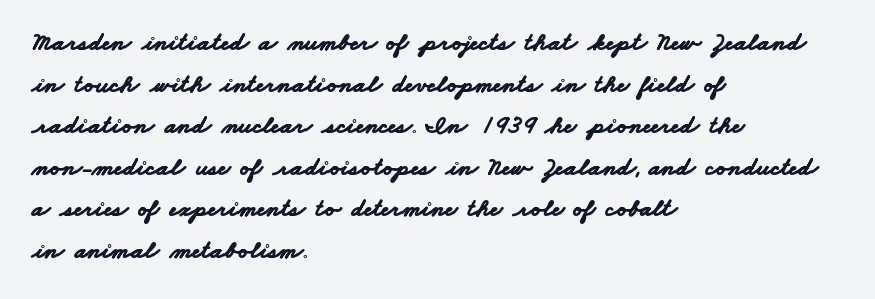
The lines in this sample share a left origin and differ only in where they stop. The font is running at its bold setting. Compared with typical body copy, the letter spacing here is the same. Horizontal bands of white between lines are of average thickness. Only glyphs here, with clear space below each row.
